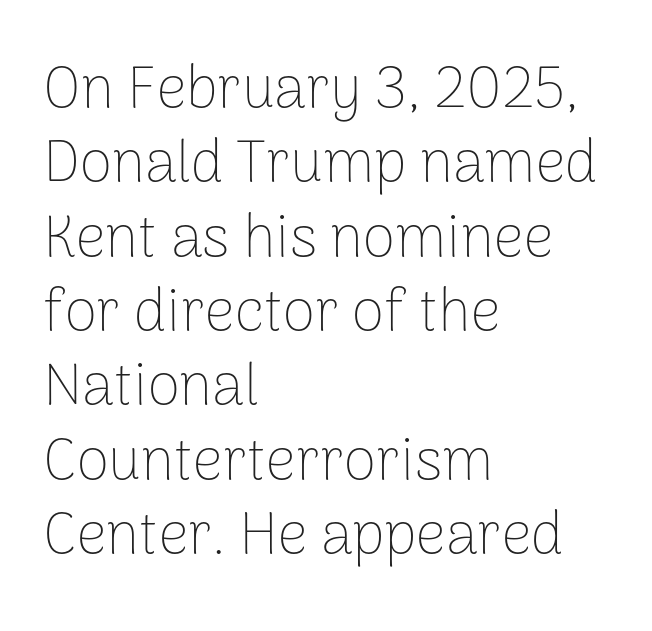
The image shows 59 px thin sans-serif type, upright; set left-aligned, normal line spacing (1.26x), normal letter spacing, not underlined; low stroke contrast and a medium x-height.
